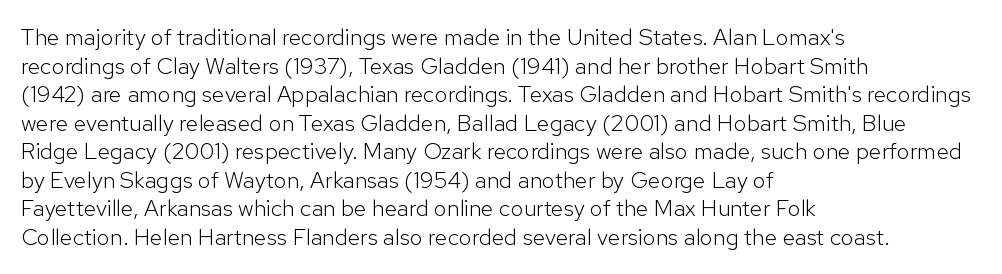
The image shows 23 px text type, upright; set left-aligned, line spacing 1.24x, normal letter spacing, not underlined.
